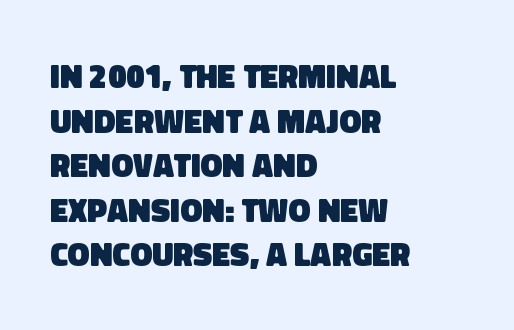
Reading down the block, your eye returns to a fixed left position each line. Here the designer chose a conventional face with non-uniform glyph widths. The font family rendered here belongs to the sans-serif group. Students, this is bold: see how much ink each stroke carries.
